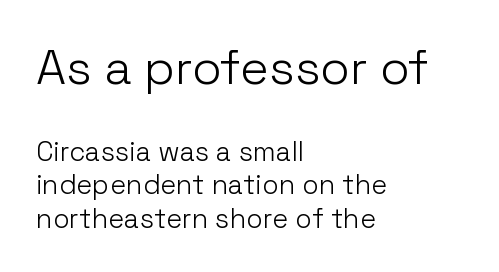
The image shows 48 px light sans-serif type, upright; set left-aligned, line spacing 1.24x, normal letter spacing, not underlined; the first (top) block is 1.78x larger; low stroke contrast and a medium x-height.
